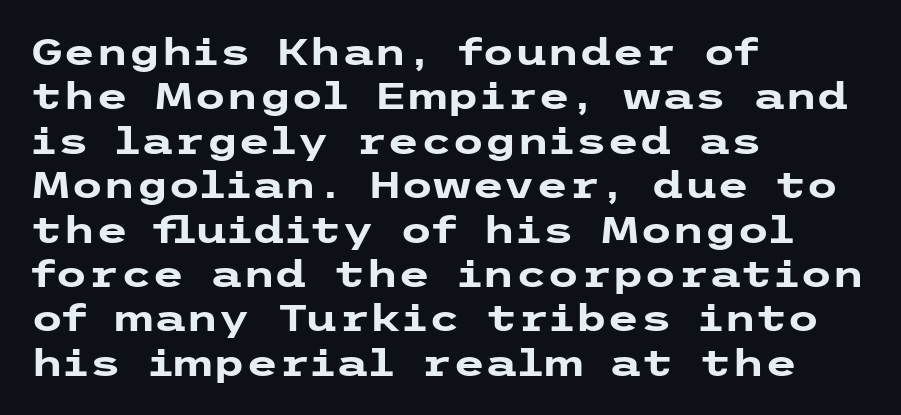
Typographically, this falls in the sans-serif category. Underlining? Definitely not there. This sample is left-justified, so line endings fall wherever the words run out. Is there any slant? The stems are plumb. This is heavy type, rendered in bold.
